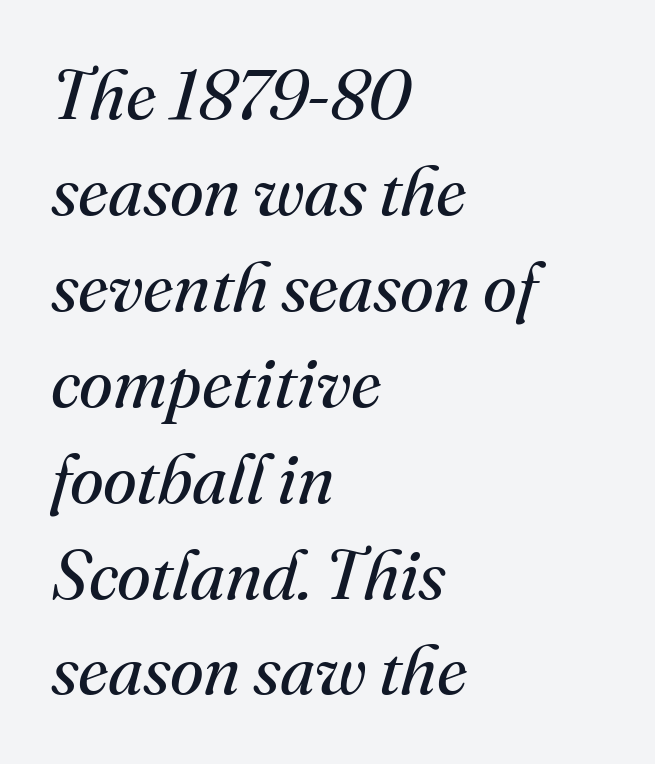
{"serif": "yes", "italic": "yes", "lean": "right", "slant_degrees": 16, "bold": "no", "weight": "regular", "width": "normal", "stroke_contrast": "medium", "x_height": "small", "monospaced": "no", "underline": "no", "align": "left", "line_spacing": "normal", "line_spacing_ratio": 1.39, "letter_spacing": "normal", "letter_spacing_em": 0.0, "glyph_px": 69}
